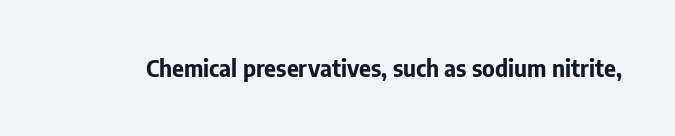
Notice how thick the strokes are: this is what a full bold looks like. In terms of letterspacing, this is plain default setting. The specimen omits any rule beneath the text block's lines. The lettering stays uniformly vertical, giving the passage a roman look.
